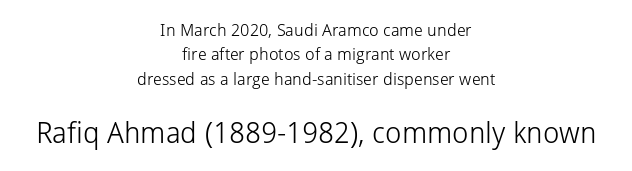
Q: Is the text bold? A: No.
Q: Is the text italic (slanted)? A: No, it is upright.
Q: Is the typeface a serif or a sans-serif typeface? A: Sans-serif.
Q: Is the text underlined? A: No.
Q: How is the paragraph aligned? A: Centered.
Q: Is the spacing between letters normal or unusually wide? A: Normal.
Q: Is the spacing between lines tight, normal or loose? A: Normal.
Q: Which block of text is set in a larger size, the first (top) or the second (bottom)? A: The second (bottom) one.
Q: Width (condensed, normal, or wide)? A: Normal.
Q: Stroke contrast? A: Low.
Q: x-height? A: Medium.
Q: Monospaced? A: No.
